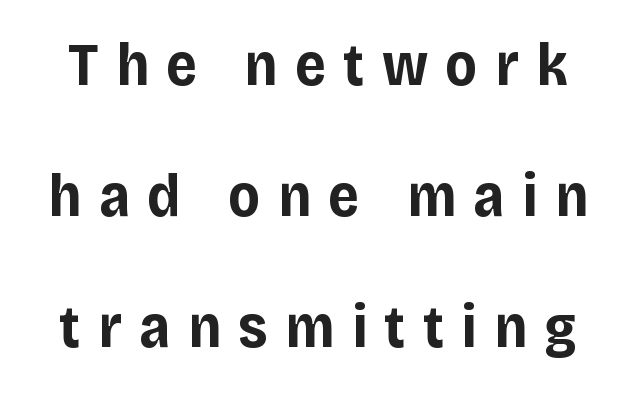
The glyphs in this specimen are sans serif. The tracking jumps out immediately: characters are airy and widely separated. Unmarked baselines from the first word to the last. Every character sits straight up, as roman type does. A great deal of white space separates one row of letters from the next. Plenty of ink on the page — the face is bold.
